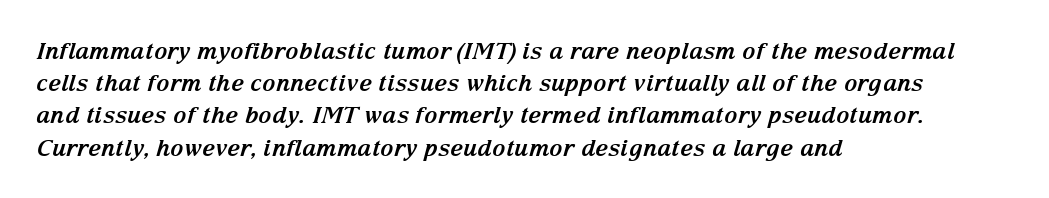
The image shows 23 px bold type, italic (leaning right); set left-aligned, normal line spacing (1.4x), normal letter spacing, not underlined.
